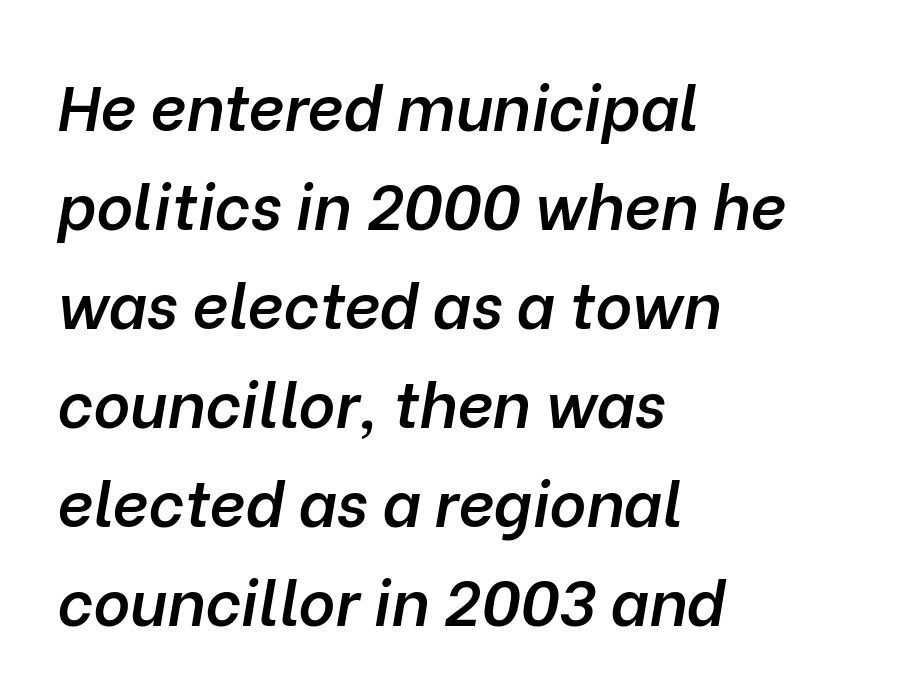
The image shows 63 px semibold type, italic (leaning right); set left-aligned, normal line spacing (1.57x), normal letter spacing, not underlined; low stroke contrast and a medium x-height.
